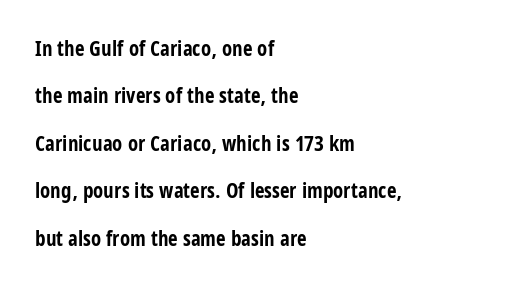
Q: Is the text bold? A: Yes.
Q: Is the text italic (slanted)? A: No, it is upright.
Q: Is the text underlined? A: No.
Q: How is the paragraph aligned? A: Left-aligned.
Q: Is the spacing between letters normal or unusually wide? A: Normal.
Q: Is the spacing between lines tight, normal or loose? A: Loose.
